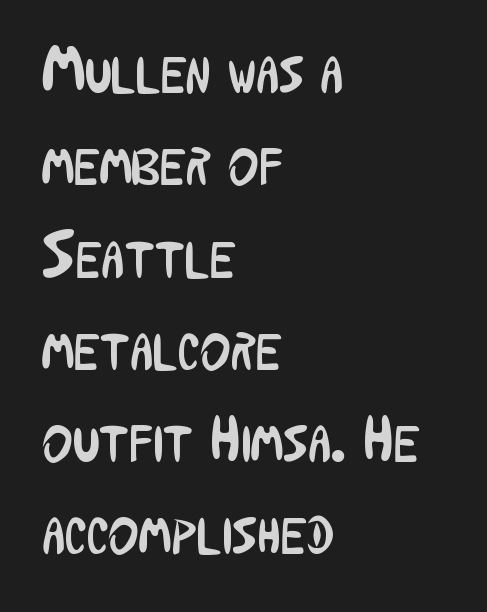
{"serif": "no", "italic": "no", "bold": "no", "weight": "regular", "width": "condensed", "stroke_contrast": "low", "x_height": "medium", "monospaced": "no", "underline": "no", "align": "left", "line_spacing": "normal", "line_spacing_ratio": 1.42, "letter_spacing": "normal", "letter_spacing_em": 0.0, "glyph_px": 65}
